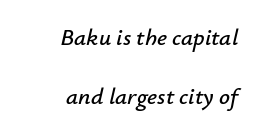
{"italic": "yes", "lean": "right", "slant_degrees": 12, "underline": "no", "align": "right", "line_spacing": "loose", "line_spacing_ratio": 2.47, "letter_spacing": "normal", "letter_spacing_em": 0.0, "glyph_px": 24}
